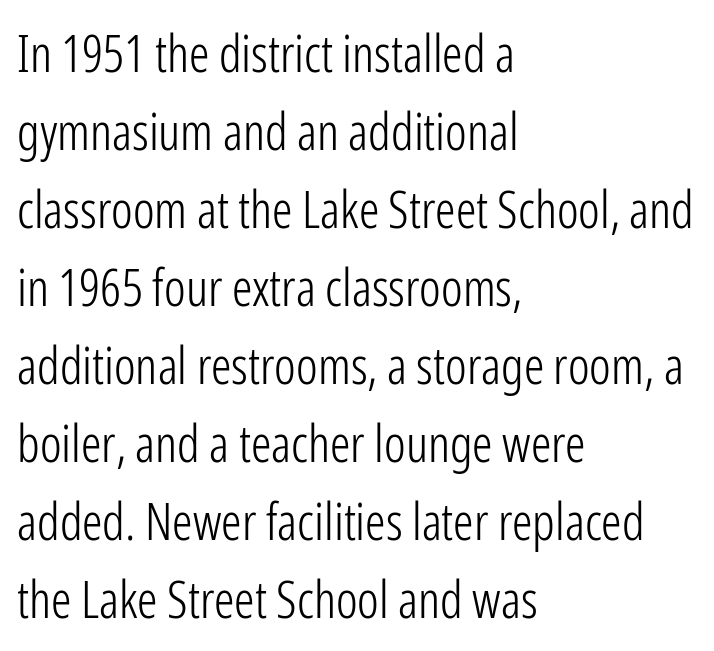
Q: Is the text bold? A: No.
Q: Is the text italic (slanted)? A: No, it is upright.
Q: Is the typeface a serif or a sans-serif typeface? A: Sans-serif.
Q: Is the text underlined? A: No.
Q: How is the paragraph aligned? A: Left-aligned.
Q: Is the spacing between letters normal or unusually wide? A: Normal.
Q: Is the spacing between lines tight, normal or loose? A: Normal.
Q: Width (condensed, normal, or wide)? A: Condensed.
Q: Stroke contrast? A: Low.
Q: x-height? A: Medium.
Q: Monospaced? A: No.
